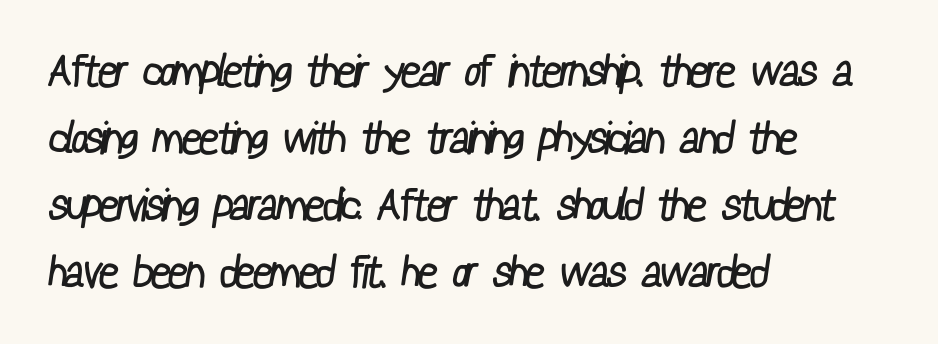
Tracking value appears to be zero — textbook default spacing. Alignment: flush left. Typographically, this falls in the sans-serif category. Is there much room between lines? A standard amount, neither cramped nor airy. Heaviness? Minimal to ordinary, like unemphasized prose.
